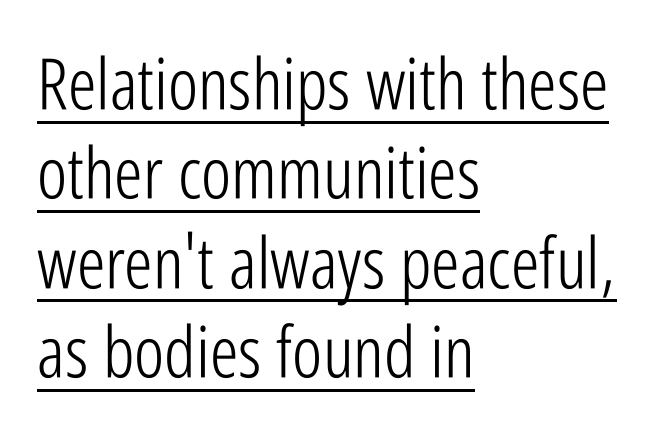
These lines keep a tight, regular rhythm from letter to letter. Teacher's note: observe the even left margin — that is flush-left alignment. Compared with typical paragraphs, the rows here are spaced about the same. Is there an underline? Yes — a line sits under the letters. Observe the absence of serifs on each vertical stroke in this sample. Unlike italic type, these characters show no tilt at all.
